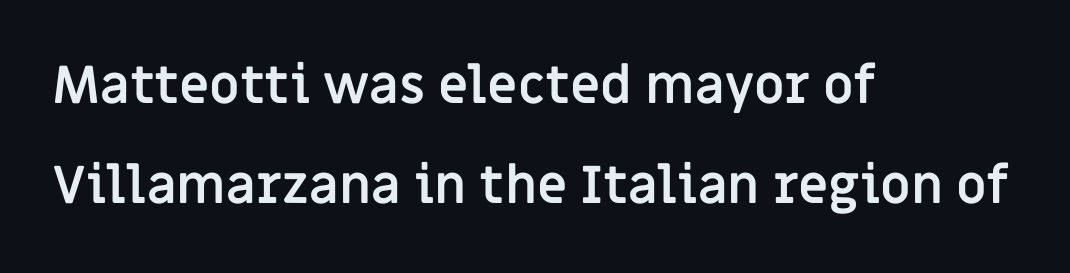
The image shows 52 px semibold sans-serif type, upright; set left-aligned, loose line spacing (1.92x), normal letter spacing, not underlined; low stroke contrast and a large x-height.
